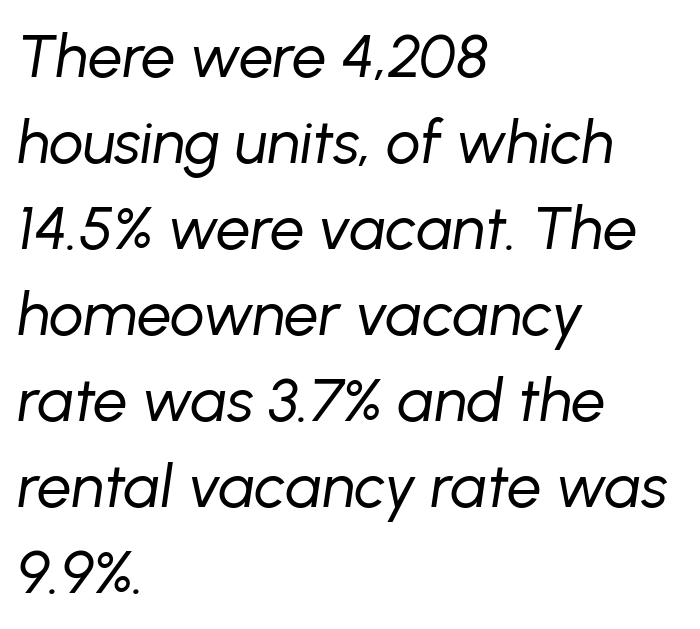
{"italic": "yes", "lean": "right", "slant_degrees": 8, "bold": "no", "weight": "regular", "width": "normal", "stroke_contrast": "low", "x_height": "medium", "monospaced": "no", "underline": "no", "align": "left", "line_spacing": "normal", "line_spacing_ratio": 1.41, "letter_spacing": "normal", "letter_spacing_em": 0.0, "glyph_px": 61}
